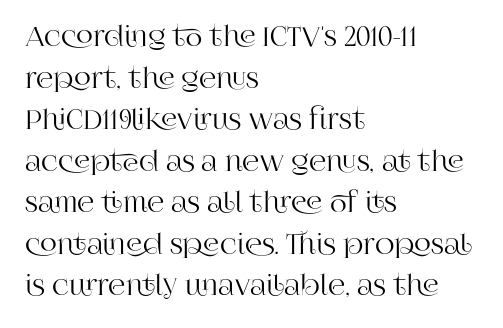
Q: Is the text italic (slanted)? A: No, it is upright.
Q: Is the text underlined? A: No.
Q: How is the paragraph aligned? A: Left-aligned.
Q: Is the spacing between letters normal or unusually wide? A: Normal.
Q: Is the spacing between lines tight, normal or loose? A: Normal.
